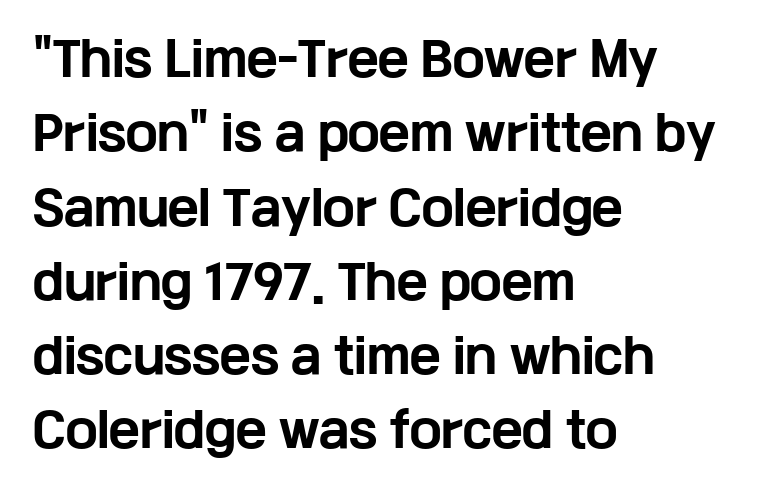
The image shows 47 px bold, wide sans-serif type, upright; set left-aligned, normal line spacing (1.58x), normal letter spacing, not underlined; low stroke contrast and a medium x-height.
